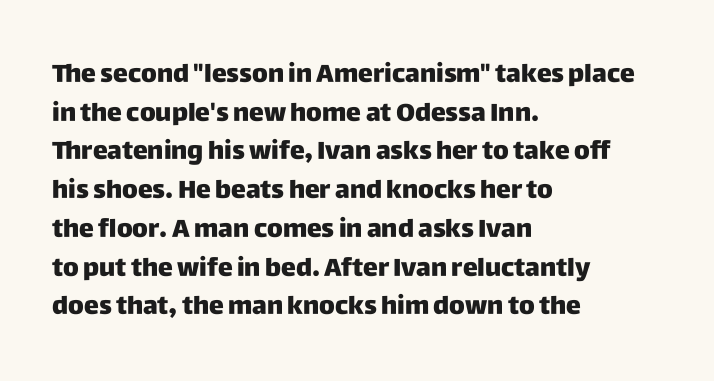
Lines of text with bare space underneath. Default kerning and tracking; the words read as compact shapes. Typeset ragged right — the left edge is the straight one. Regarding leading, the lines here are spaced in the standard way. Every stem runs plumb, perpendicular to the baseline.
